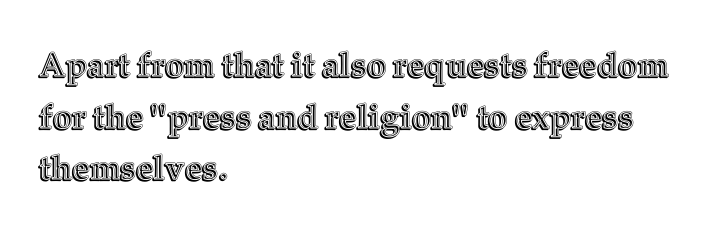
{"italic": "no", "width": "normal", "x_height": "medium", "monospaced": "no", "underline": "no", "align": "left", "line_spacing": "normal", "line_spacing_ratio": 1.52, "letter_spacing": "normal", "letter_spacing_em": 0.0, "glyph_px": 34}
